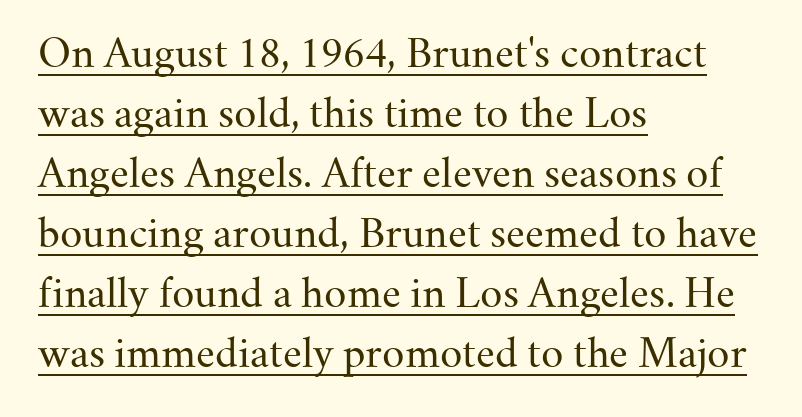
Q: Is the text bold? A: No.
Q: Is the text italic (slanted)? A: No, it is upright.
Q: Is the typeface a serif or a sans-serif typeface? A: Serif.
Q: Is the text underlined? A: Yes.
Q: How is the paragraph aligned? A: Left-aligned.
Q: Is the spacing between letters normal or unusually wide? A: Normal.
Q: Is the spacing between lines tight, normal or loose? A: Normal.
Q: Width (condensed, normal, or wide)? A: Normal.
Q: Stroke contrast? A: Medium.
Q: x-height? A: Small.
Q: Monospaced? A: No.
